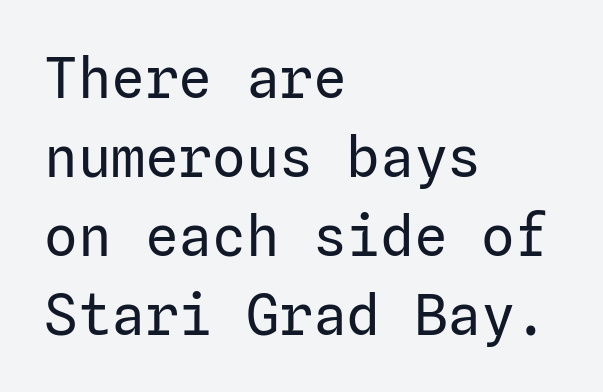
The image shows 56 px regular-weight sans-serif type, upright; set left-aligned, normal line spacing (1.41x), normal letter spacing, not underlined; low stroke contrast and a medium x-height.
